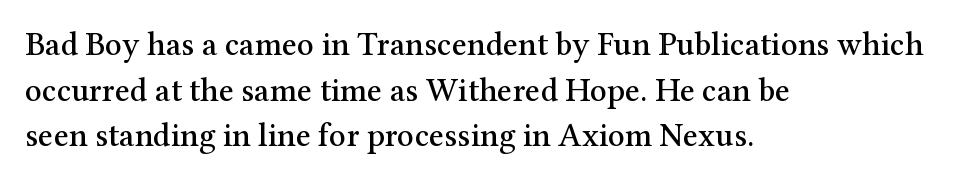
Is the block centered? No — it sits flush against the left margin. Rows of type keep a routine distance in the vertical direction. The type is set solid horizontally, with unmodified tracking. Quick note: underline off. The rendering uses natural spacing where letterforms have individual widths. To sum up the face: it has serifs.
